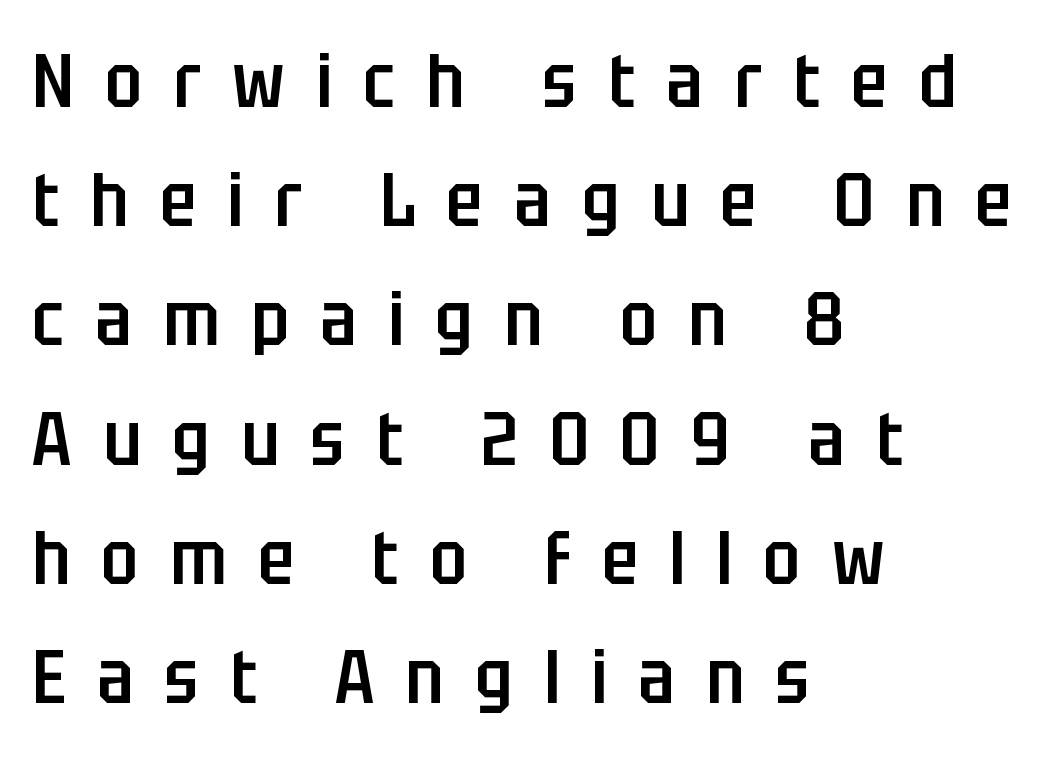
Compared with typical paragraphs, the rows here are spaced about the same. Examine the stroke ends and you'll find no serifs. Vertical strokes here are truly vertical. In terms of weight, the rendering is demibold, just under bold.
